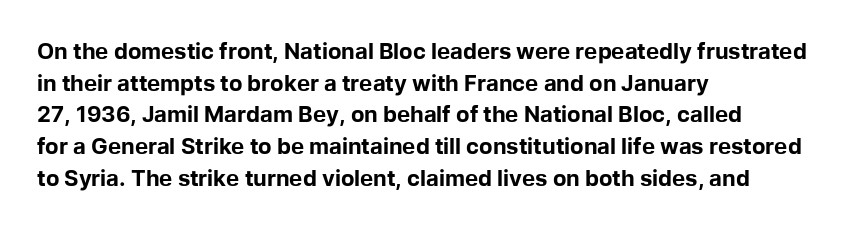
Beneath every word, the page is bare. Successive baselines arrive at the customary interval. It's the straight-up-and-down kind of type. Which margin do the lines hug? The left one — the right edge is uneven. Thick stems and heavy bowls — unmistakably bold.
